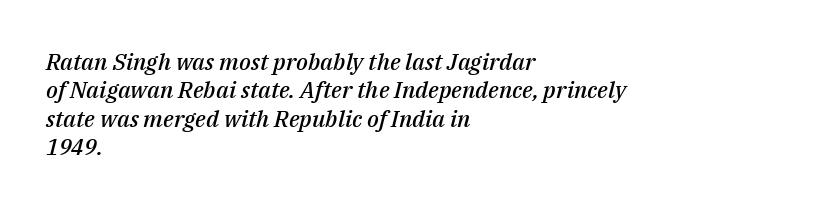
The image shows 23 px text type, italic (leaning right); set left-aligned, line spacing 1.23x, normal letter spacing, not underlined.
